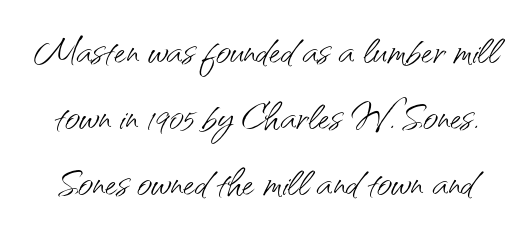
The type is set solid horizontally, with unmodified tracking. Heft: none added — not bold. Evenly set lines give the paragraph a standard silhouette. Check the space under the baseline: it is left empty.
